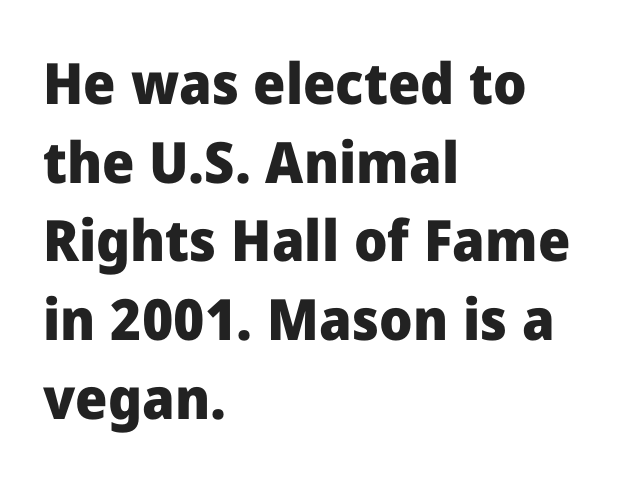
{"serif": "no", "italic": "no", "bold": "yes", "weight": "heavy", "width": "normal", "stroke_contrast": "low", "x_height": "medium", "monospaced": "no", "underline": "no", "align": "left", "line_spacing": "normal", "line_spacing_ratio": 1.38, "letter_spacing": "normal", "letter_spacing_em": 0.0, "glyph_px": 57}
